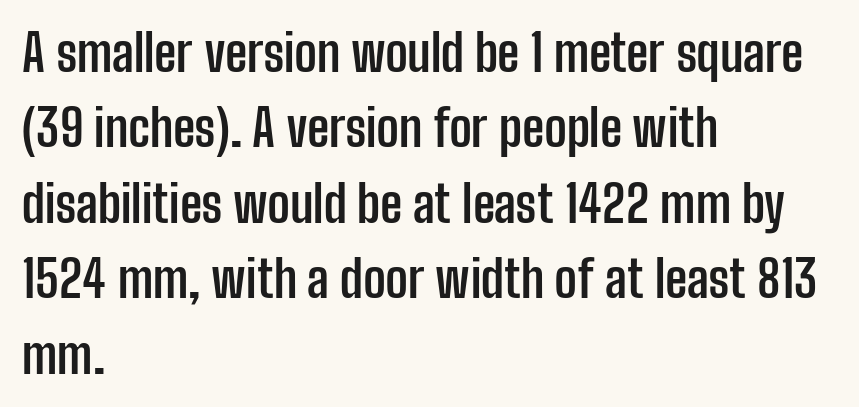
What's the leading like? Ordinary, nothing unusual. Look at the tracking — it's just the regular setting, nothing added. Line starts are locked; line ends wander. Set as a true bold cut, around the 700 mark. Descenders are the only things crossing below the line.
